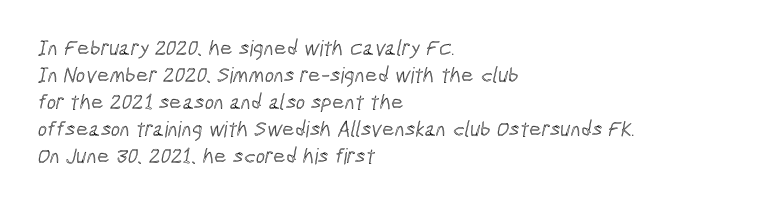
The image shows 22 px text type; set left-aligned, line spacing 1.23x, normal letter spacing, not underlined.
